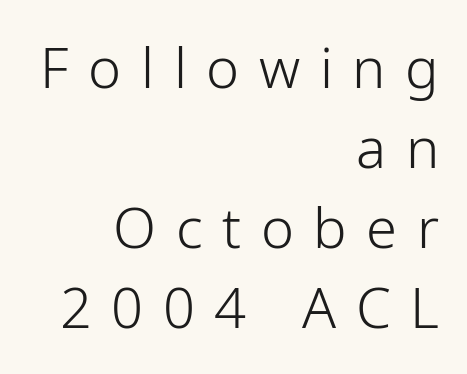
Q: Is the text bold? A: No.
Q: Is the text italic (slanted)? A: No, it is upright.
Q: Is the typeface a serif or a sans-serif typeface? A: Sans-serif.
Q: Is the text underlined? A: No.
Q: How is the paragraph aligned? A: Right-aligned.
Q: Is the spacing between letters normal or unusually wide? A: Unusually wide.
Q: Is the spacing between lines tight, normal or loose? A: Normal.
Q: Width (condensed, normal, or wide)? A: Normal.
Q: Stroke contrast? A: Low.
Q: x-height? A: Medium.
Q: Monospaced? A: No.
